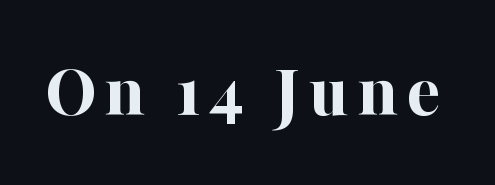
To sum up the face: it has serifs. Proportional: the letters do not fall into vertical columns. Underlining? Definitely not there. Weight: bold. Ascenders rise straight up at ninety degrees.
